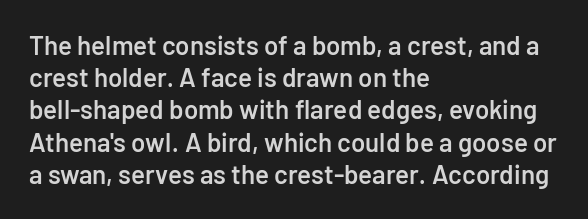
The image shows 26 px text type, upright; set left-aligned, line spacing 1.24x, normal letter spacing, not underlined.
